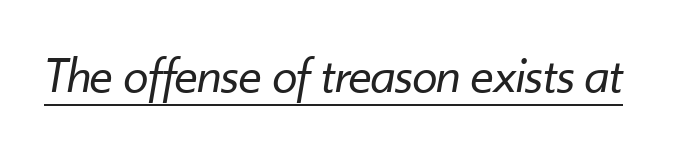
The image shows 51 px regular-weight type, italic (leaning right); set normal letter spacing, underlined; low stroke contrast and a small x-height.
